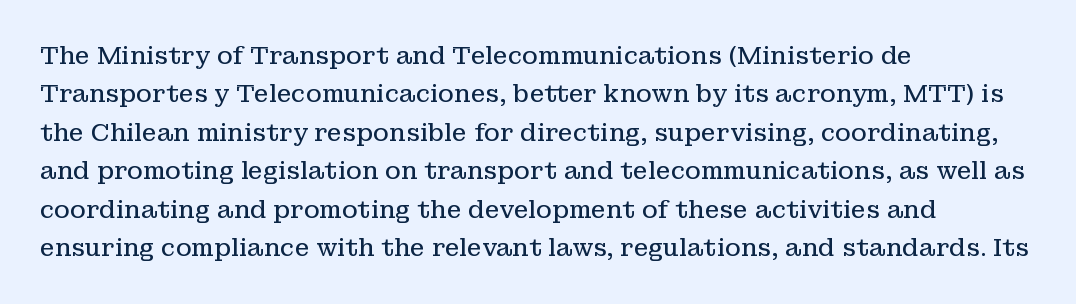
{"italic": "no", "bold": "no", "underline": "no", "align": "left", "line_spacing": "normal", "line_spacing_ratio": 1.6, "letter_spacing": "normal", "letter_spacing_em": 0.0, "glyph_px": 24}
